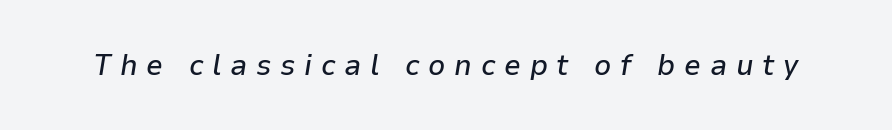
Quick note: italic. Bare-footed words on every line. Tracking value appears strongly positive — letters spread wide. Each letter keeps its own natural width here, so spacing adapts to shape.
